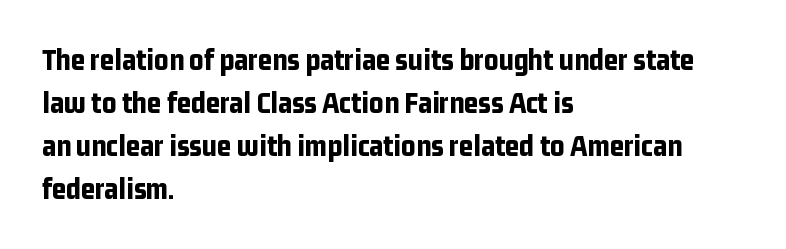
Short and long lines alike share a common starting point at left. The passage shown is typed in a proportional face where columns would drift. The rendering shows plain stroke endings on the letterforms — a sans-serif design. Between one letter and the next there's only the usual sliver of space.
